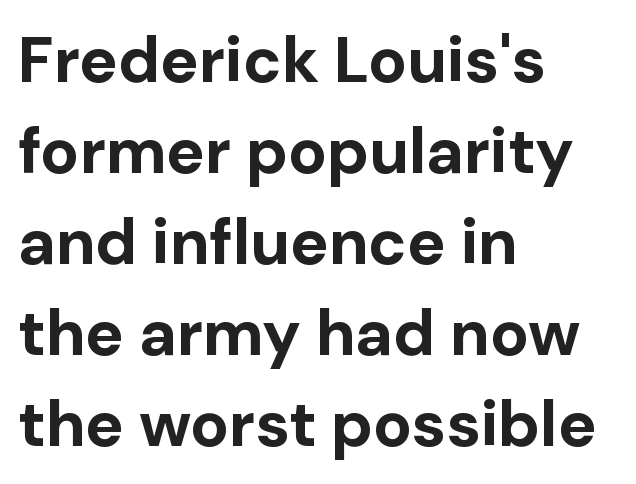
{"serif": "no", "italic": "no", "bold": "yes", "weight": "bold", "width": "normal", "stroke_contrast": "low", "x_height": "medium", "monospaced": "no", "underline": "no", "align": "left", "line_spacing": "normal", "line_spacing_ratio": 1.42, "letter_spacing": "normal", "letter_spacing_em": 0.0, "glyph_px": 64}
